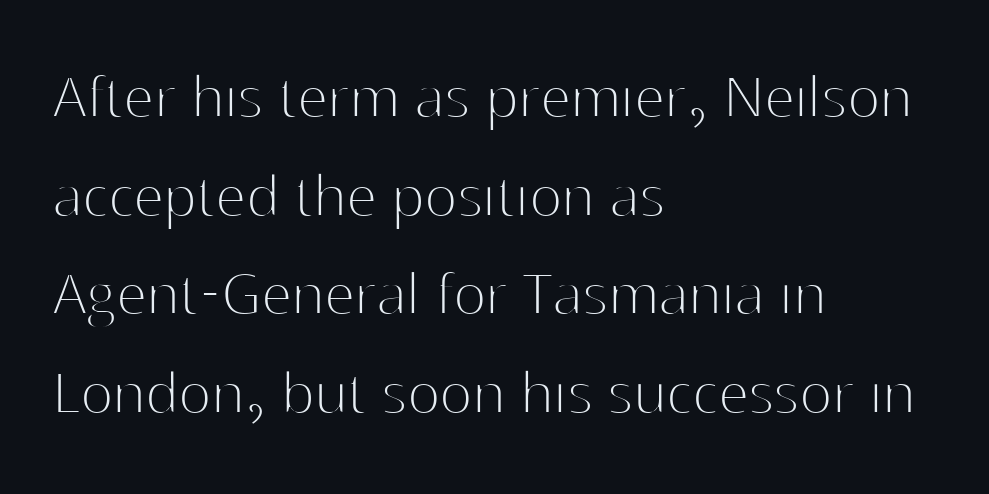
{"serif": "no", "italic": "no", "bold": "no", "weight": "thin", "width": "normal", "stroke_contrast": "high", "x_height": "medium", "monospaced": "no", "underline": "no", "align": "left", "line_spacing": "normal", "line_spacing_ratio": 1.43, "letter_spacing": "normal", "letter_spacing_em": 0.0, "glyph_px": 69}
